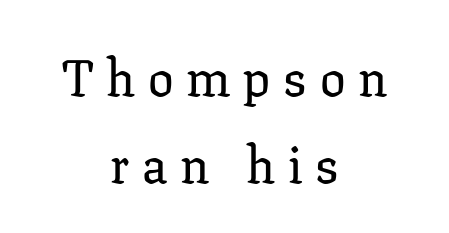
The image shows 51 px serif type, upright; set centered, line spacing 1.71x, unusually wide letter spacing (+0.25 em), not underlined; low stroke contrast and a medium x-height.
